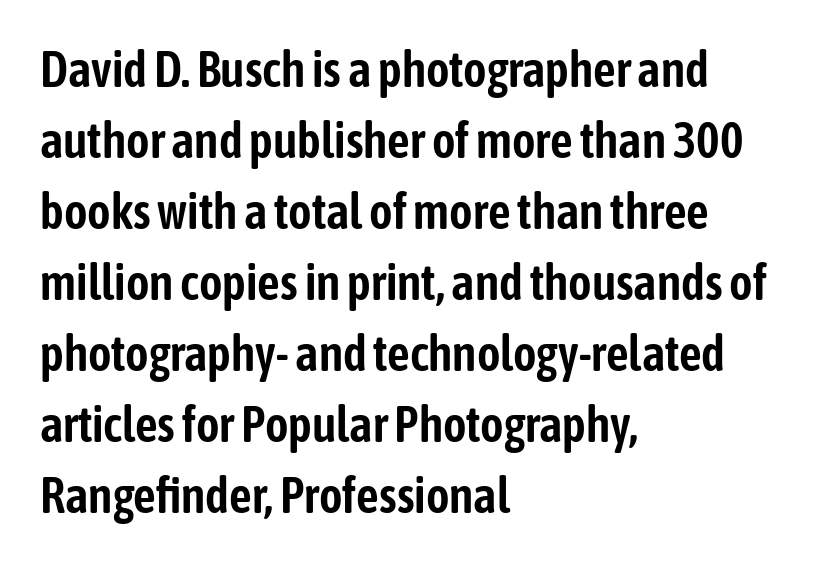
{"serif": "no", "italic": "no", "width": "condensed", "stroke_contrast": "low", "x_height": "medium", "monospaced": "no", "underline": "no", "align": "left", "line_spacing": "normal", "line_spacing_ratio": 1.42, "letter_spacing": "normal", "letter_spacing_em": 0.0, "glyph_px": 50}
